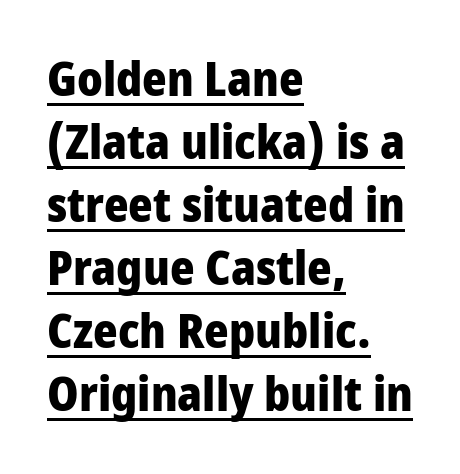
Every row of glyphs begins at an identical x-position on the left. The type sits square on the baseline with zero lean. Check where the strokes stop: nothing finishes them off — pure sans. The line texture is even and compact thanks to regular tracking. Typographic density is high because the face is bold. Students, observe the line beneath the letters — that is underlining.
